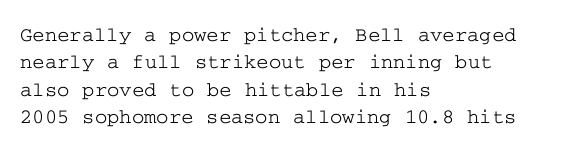
The image shows 21 px text type, upright; set left-aligned, normal line spacing (1.3x), normal letter spacing, not underlined.
